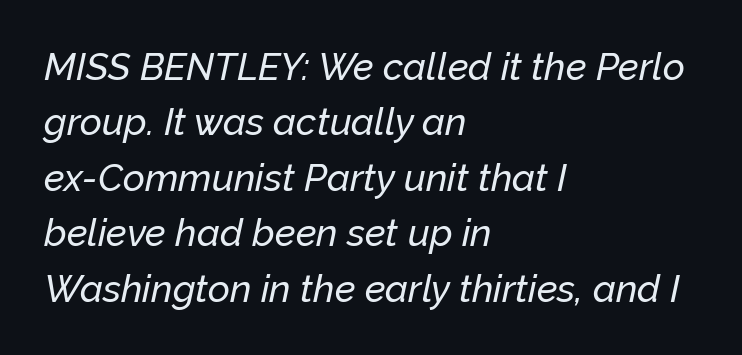
The image shows 38 px text type, italic (leaning right); set left-aligned, normal line spacing (1.46x), normal letter spacing, not underlined; low stroke contrast and a medium x-height.
